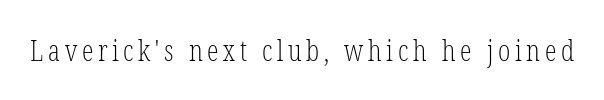
{"serif": "yes", "italic": "no", "bold": "no", "weight": "light", "width": "condensed", "stroke_contrast": "low", "x_height": "medium", "monospaced": "no", "underline": "no", "glyph_px": 29}
